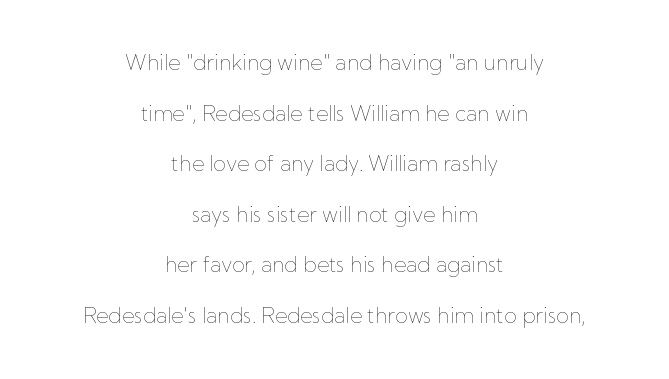
The image shows 21 px text type, upright; set centered, loose line spacing (2.41x), normal letter spacing, not underlined.
